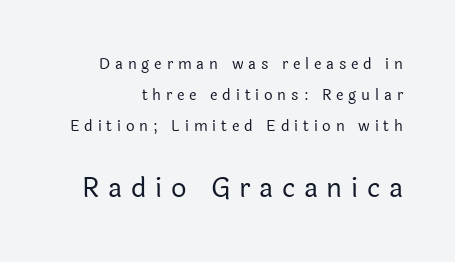
{"italic": "no", "bold": "no", "underline": "no", "line_spacing": "loose", "line_spacing_ratio": 2.07, "letter_spacing": "wide", "letter_spacing_em": 0.32, "larger_block": "second", "size_ratio": 1.8, "glyph_px": 27}
